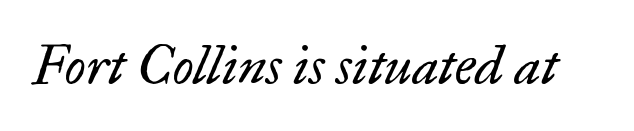
{"serif": "yes", "italic": "yes", "lean": "right", "slant_degrees": 17, "bold": "no", "weight": "regular", "width": "normal", "stroke_contrast": "low", "x_height": "small", "monospaced": "no", "underline": "no", "letter_spacing": "normal", "letter_spacing_em": 0.0, "glyph_px": 54}
